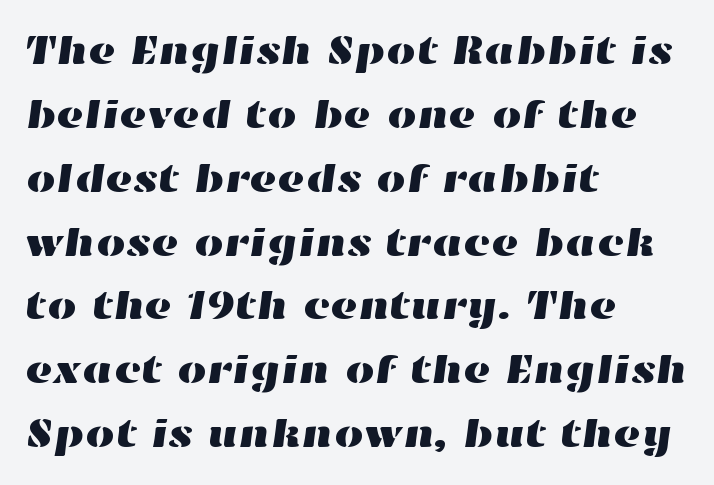
The words here are not underlined. Here the glyphs are tracked normally, forming tight word shapes. The rendering anchors every line to the left-hand side. The passage shown is typed in a proportional face where columns would drift. Leading: standard.
